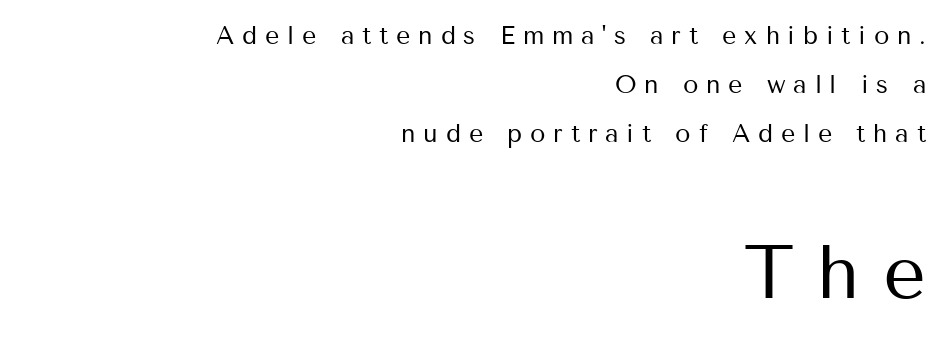
{"serif": "no", "italic": "no", "bold": "no", "weight": "regular", "width": "normal", "stroke_contrast": "medium", "x_height": "medium", "monospaced": "no", "underline": "no", "align": "right", "line_spacing": "loose", "line_spacing_ratio": 1.97, "letter_spacing": "wide", "letter_spacing_em": 0.31, "larger_block": "second", "size_ratio": 3.0, "glyph_px": 75}
